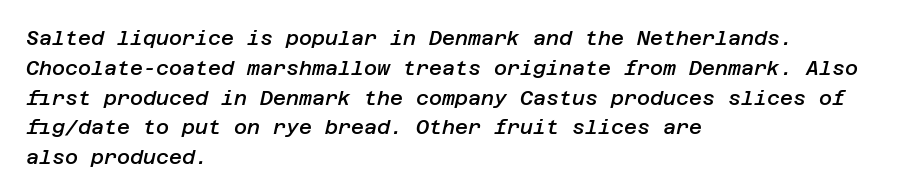
Does extra space separate the letters? No, they use regular spacing. The gap between lines stays unmarked. Successive baselines arrive at the customary interval. Compared with ordinary roman type, these characters are visibly tilted.
